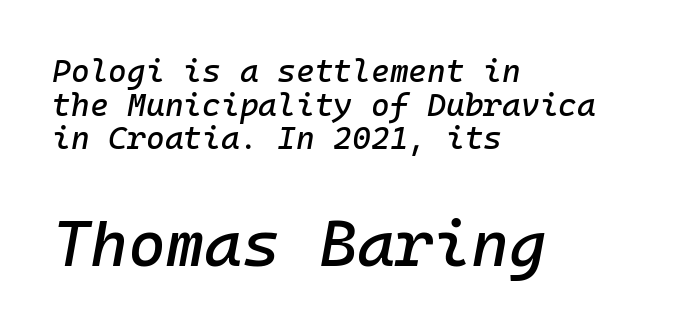
This rendering uses left alignment, leaving the right contour irregular. What's the leading like? Squeezed, with rows nearly overlapping. The type is set solid horizontally, with unmodified tracking. Whoever set this made the second block the dominant, larger element. These lines were composed using italics. Has an underline been added? It has not.
